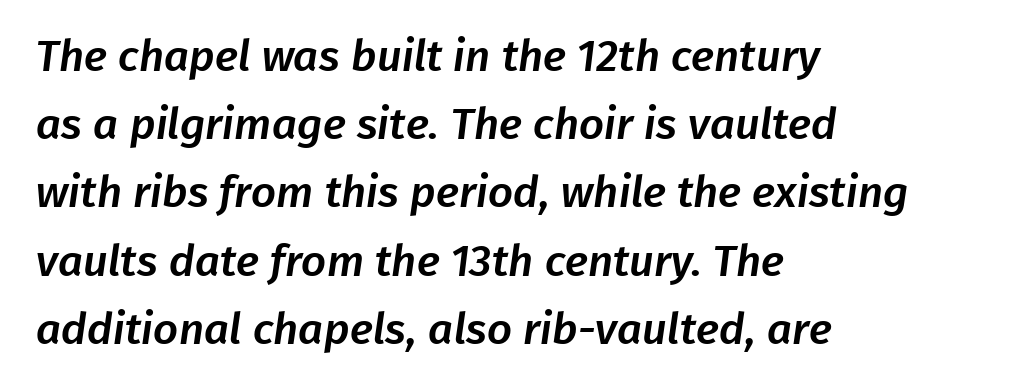
{"serif": "no", "width": "normal", "stroke_contrast": "low", "x_height": "medium", "monospaced": "no", "underline": "no", "align": "left", "line_spacing": "normal", "line_spacing_ratio": 1.55, "letter_spacing": "normal", "letter_spacing_em": 0.0, "glyph_px": 44}
